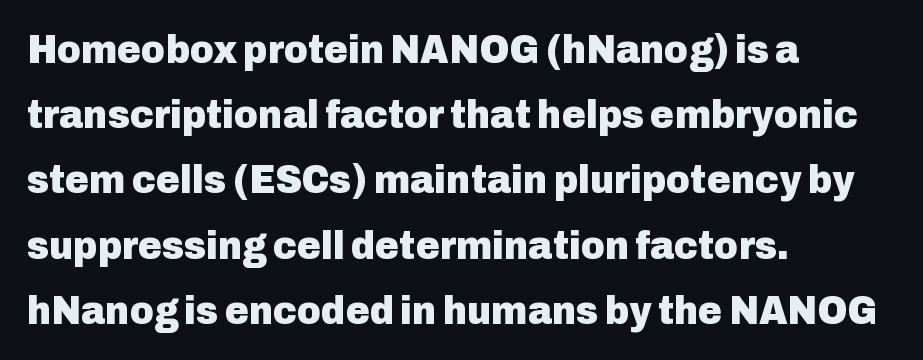
The image shows 41 px heavy sans-serif type, upright; set left-aligned, normal line spacing (1.59x), normal letter spacing, not underlined; low stroke contrast and a medium x-height.
